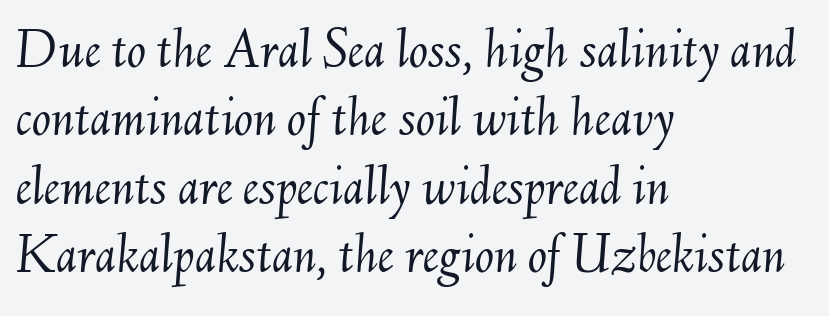
{"italic": "yes", "lean": "right", "slant_degrees": 6, "bold": "no", "weight": "light", "width": "normal", "stroke_contrast": "medium", "x_height": "small", "monospaced": "no", "underline": "no", "align": "left", "line_spacing_ratio": 1.2, "letter_spacing": "normal", "letter_spacing_em": 0.0, "glyph_px": 57}
